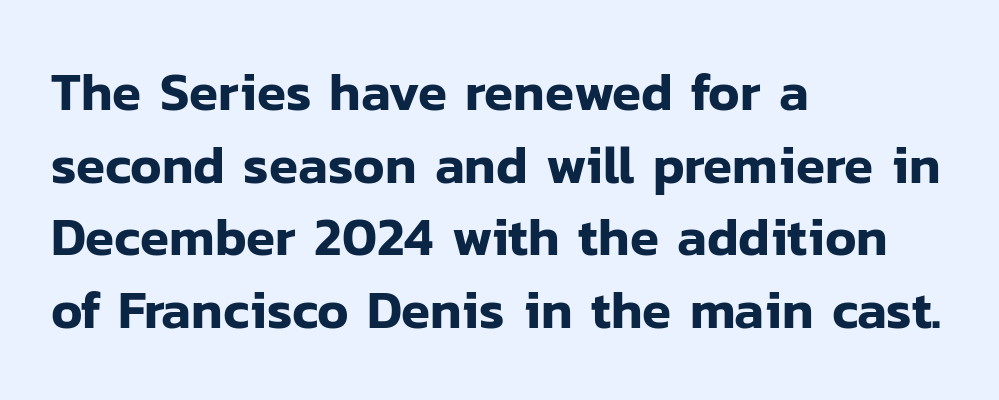
The image shows 53 px sans-serif type, upright; set left-aligned, normal line spacing (1.37x), normal letter spacing, not underlined; low stroke contrast and a medium x-height.
